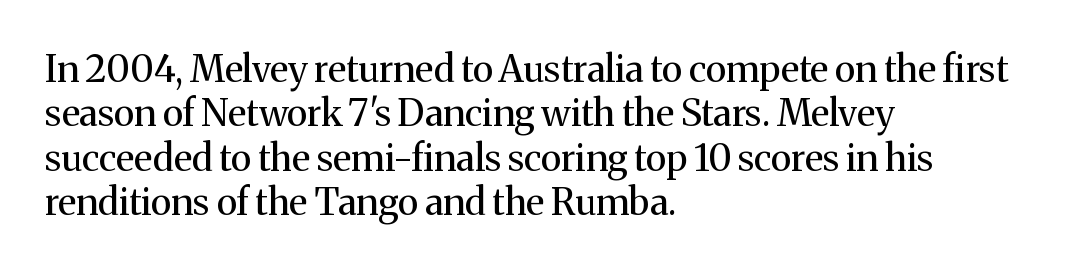
The image shows 37 px regular-weight serif type, upright; set left-aligned, line spacing 1.2x, normal letter spacing, not underlined; medium stroke contrast and a medium x-height.
